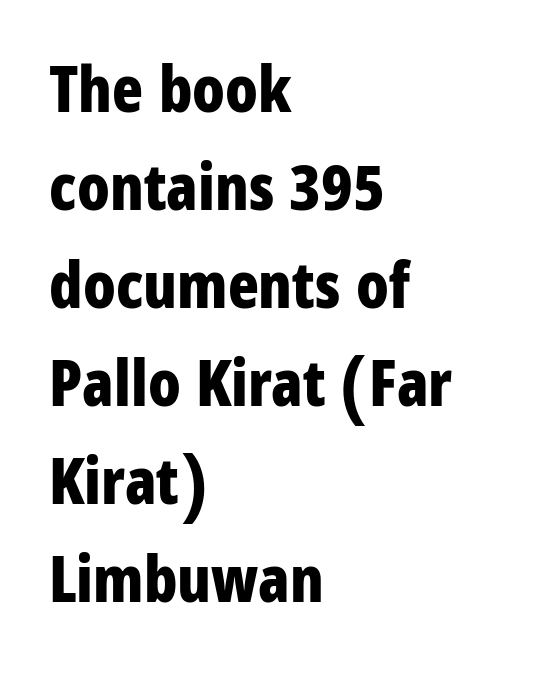
The image shows 64 px bold, condensed sans-serif type, upright; set left-aligned, normal line spacing (1.53x), normal letter spacing, not underlined; low stroke contrast and a large x-height.
